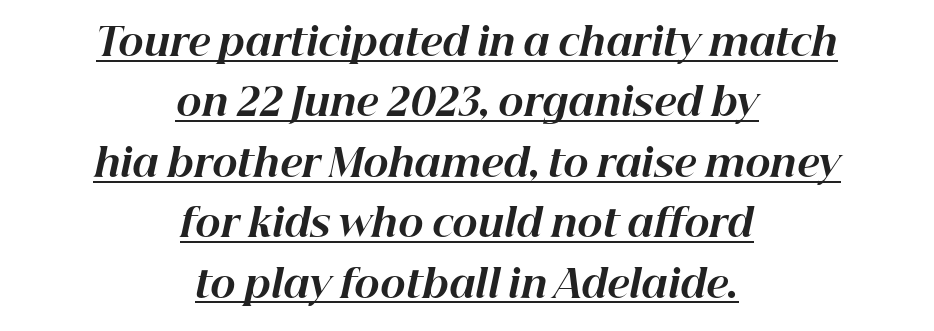
The image shows 38 px bold type, italic (leaning right); set centered, normal line spacing (1.59x), normal letter spacing, underlined; high stroke contrast and a medium x-height.
